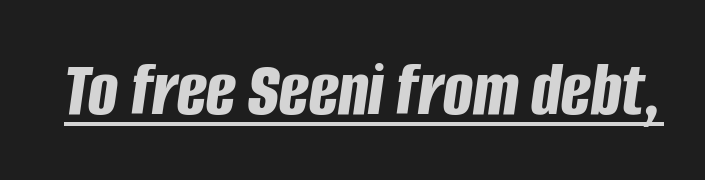
The image shows 79 px bold, condensed type, italic (leaning right); set normal letter spacing, underlined; low stroke contrast and a large x-height.
